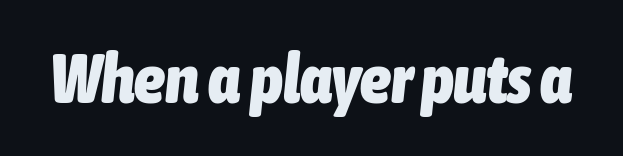
{"italic": "yes", "lean": "right", "slant_degrees": 6, "bold": "yes", "weight": "heavy", "width": "condensed", "stroke_contrast": "low", "x_height": "medium", "monospaced": "no", "underline": "no", "letter_spacing": "normal", "letter_spacing_em": 0.0, "glyph_px": 69}
